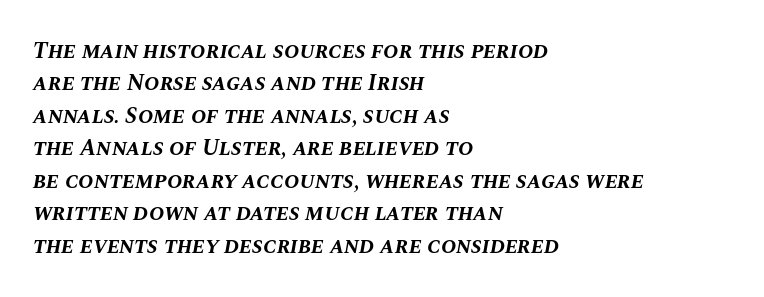
The image shows 23 px bold type, italic (leaning right); set left-aligned, normal line spacing (1.41x), normal letter spacing, not underlined.
